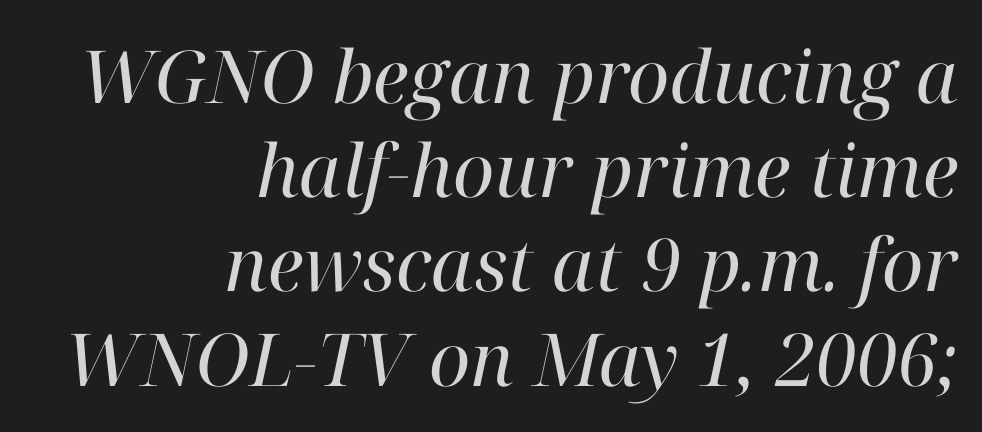
This is oblique type, the kind used for emphasis or titles. Is the stroke heavy? The answer is a plain regular-or-lighter. The vertical gap from one line to the next is medium. Layout note: lines flush right.
